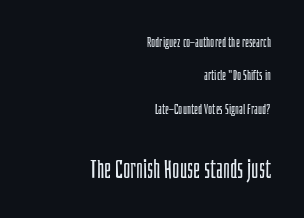
The image shows 25 px text type, upright; set right-aligned, loose line spacing (2.39x), normal letter spacing, not underlined; the second (bottom) block is 1.79x larger.
